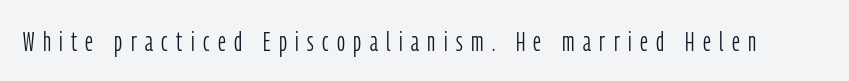
The image shows 28 px light, condensed sans-serif type, upright; set unusually wide letter spacing (+0.3 em), not underlined; low stroke contrast and a medium x-height.
